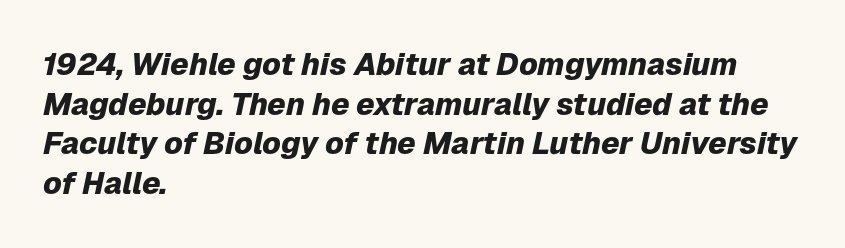
The image shows 31 px heavy type, italic (leaning right); set left-aligned, normal line spacing (1.28x), normal letter spacing, not underlined; low stroke contrast and a medium x-height.
